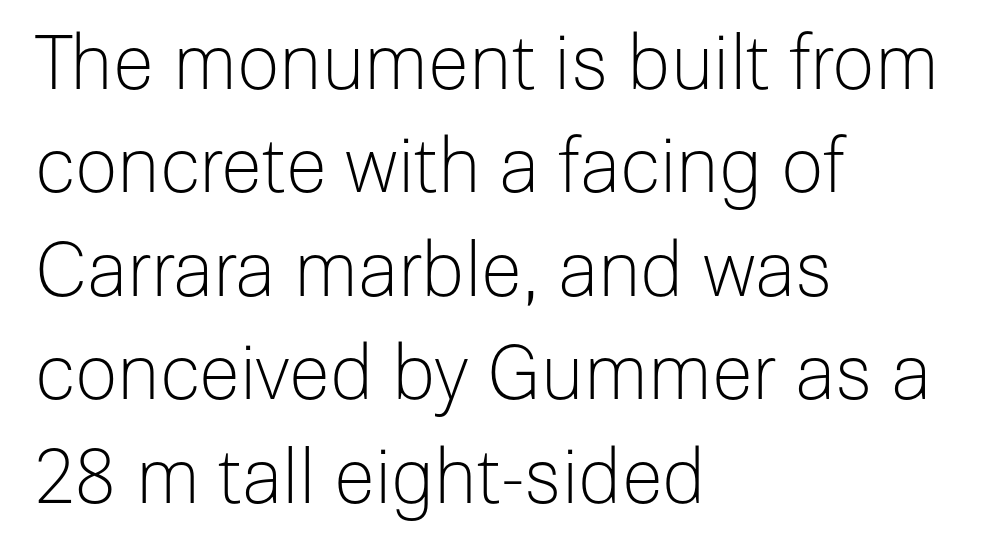
Each line starts at the same left margin while the right side varies. Letters rest on an invisible, unmarked baseline. Unlike italic type, these characters show no tilt at all. Nobody touched the tracking dial on this one. Varying glyph widths throughout — classic text-font behaviour.
